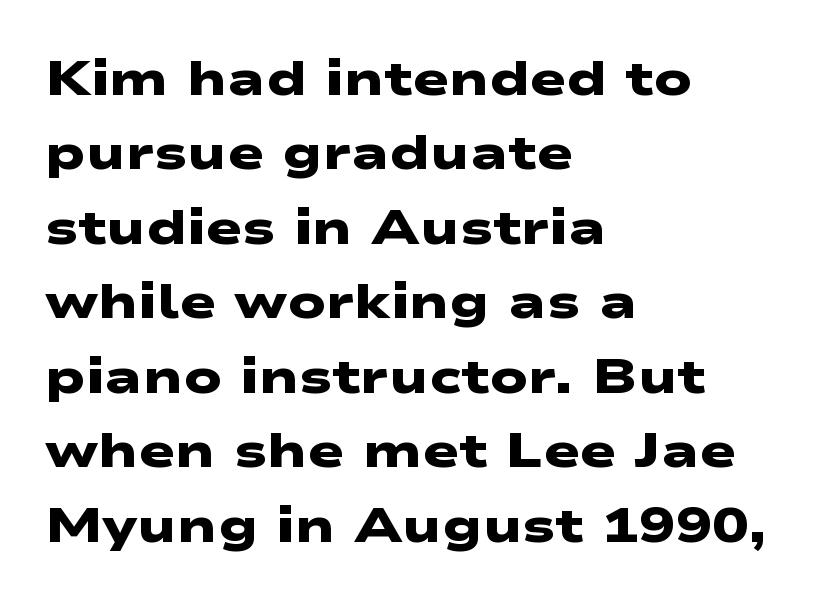
{"serif": "no", "bold": "yes", "weight": "heavy", "width": "wide", "stroke_contrast": "low", "x_height": "medium", "monospaced": "no", "underline": "no", "align": "left", "line_spacing": "normal", "line_spacing_ratio": 1.52, "letter_spacing": "normal", "letter_spacing_em": 0.0, "glyph_px": 49}
